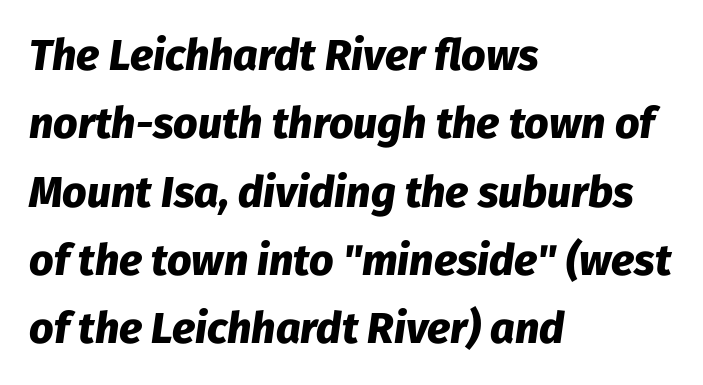
Summary of vertical rhythm: regular, with standard interline spacing. Characters are canted at an angle relative to the baseline's perpendicular. I'd describe the lettering as bold — thick and assertive. The rag falls on the right side of this text block. Only glyphs here, with clear space below each row. There is no visible air inserted between adjacent glyphs.
